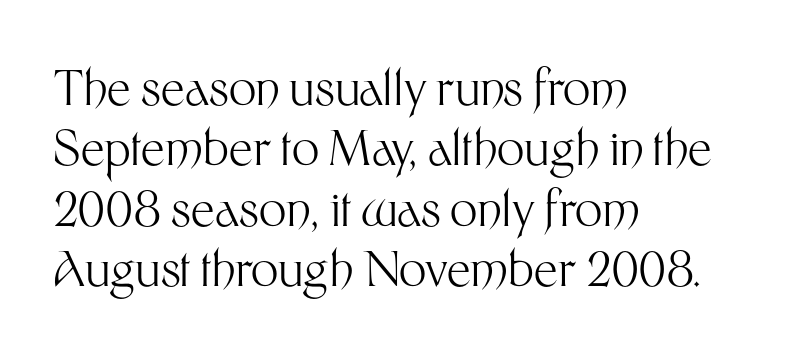
{"serif": "no", "italic": "no", "bold": "no", "weight": "light", "width": "normal", "stroke_contrast": "medium", "x_height": "medium", "monospaced": "no", "underline": "no", "align": "left", "line_spacing": "normal", "line_spacing_ratio": 1.26, "letter_spacing": "normal", "letter_spacing_em": 0.0, "glyph_px": 48}
